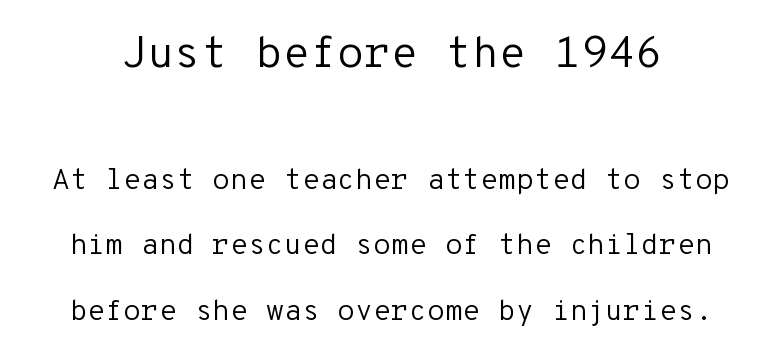
This rendering features lettering with no underline. Ink coverage per letter is moderate at most. Words appear dense and cohesive because spacing is normal. Is this a fixed-width face? Yes — each glyph sits in an identical cell.
